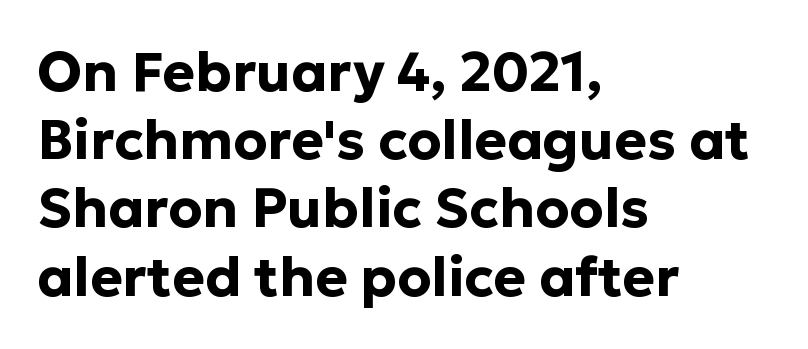
{"serif": "no", "italic": "no", "bold": "yes", "weight": "bold", "width": "normal", "stroke_contrast": "low", "x_height": "medium", "monospaced": "no", "underline": "no", "align": "left", "line_spacing_ratio": 1.24, "letter_spacing": "normal", "letter_spacing_em": 0.0, "glyph_px": 55}
